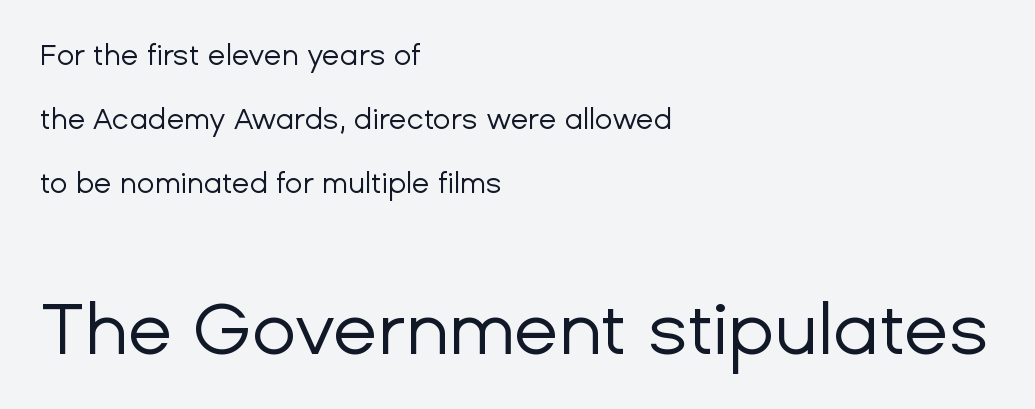
Q: Is the text bold? A: No.
Q: Is the text italic (slanted)? A: No, it is upright.
Q: Is the typeface a serif or a sans-serif typeface? A: Sans-serif.
Q: Is the text underlined? A: No.
Q: How is the paragraph aligned? A: Left-aligned.
Q: Is the spacing between letters normal or unusually wide? A: Normal.
Q: Is the spacing between lines tight, normal or loose? A: Loose.
Q: Which block of text is set in a larger size, the first (top) or the second (bottom)? A: The second (bottom) one.
Q: Width (condensed, normal, or wide)? A: Normal.
Q: Stroke contrast? A: Low.
Q: x-height? A: Medium.
Q: Monospaced? A: No.
